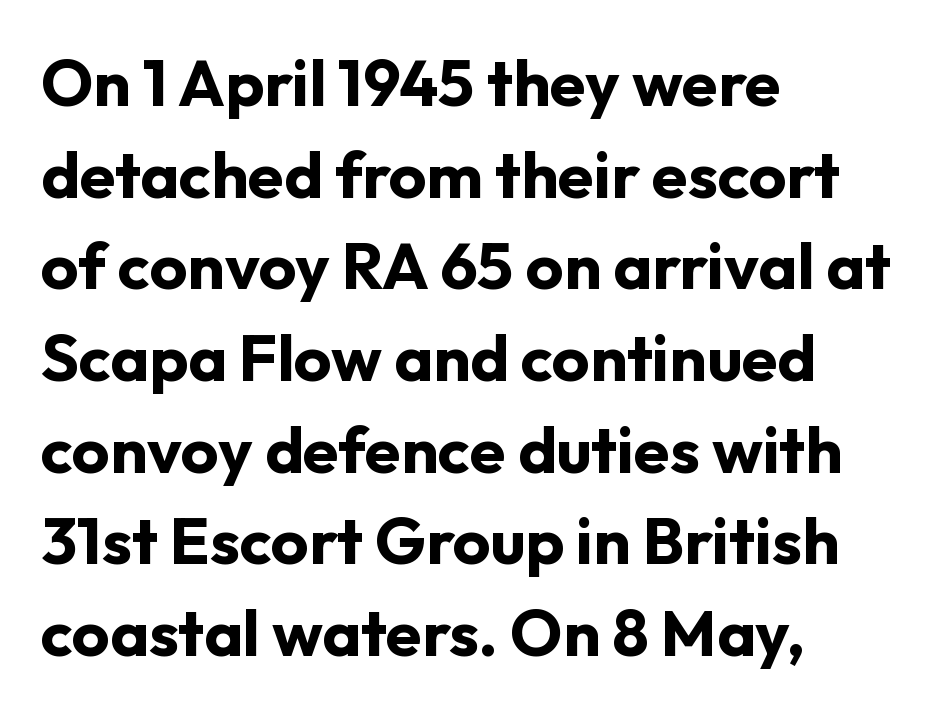
{"serif": "no", "italic": "no", "bold": "yes", "weight": "bold", "width": "normal", "stroke_contrast": "low", "x_height": "medium", "monospaced": "no", "underline": "no", "align": "left", "line_spacing": "normal", "line_spacing_ratio": 1.41, "letter_spacing": "normal", "letter_spacing_em": 0.0, "glyph_px": 65}
